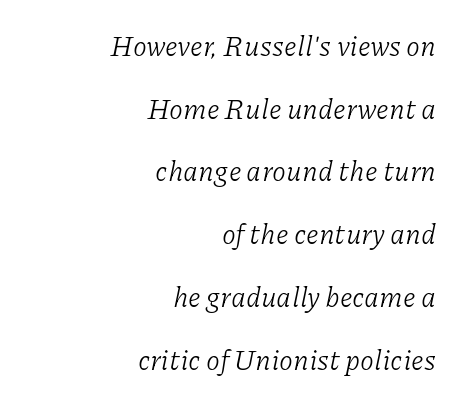
The image shows 28 px light serif type, italic (leaning right); set right-aligned, loose line spacing (2.24x), normal letter spacing, not underlined; low stroke contrast and a medium x-height.
